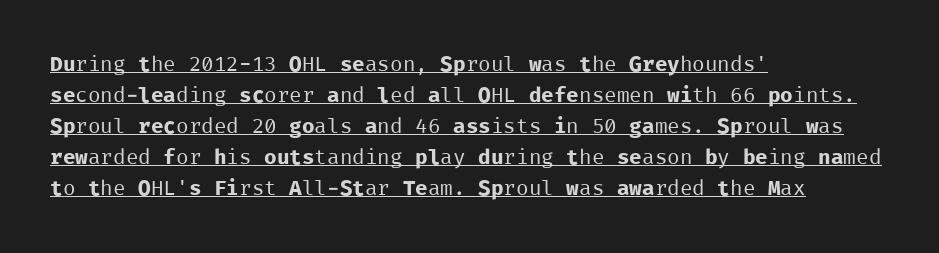
Decoration check: the copy is underlined. Counters stay open thanks to moderate or lighter strokes. The type sits square on the baseline with zero lean. Vertical spacing — default. Does the copy run flush right? No — it runs flush left. Tracking value appears to be zero — textbook default spacing.
